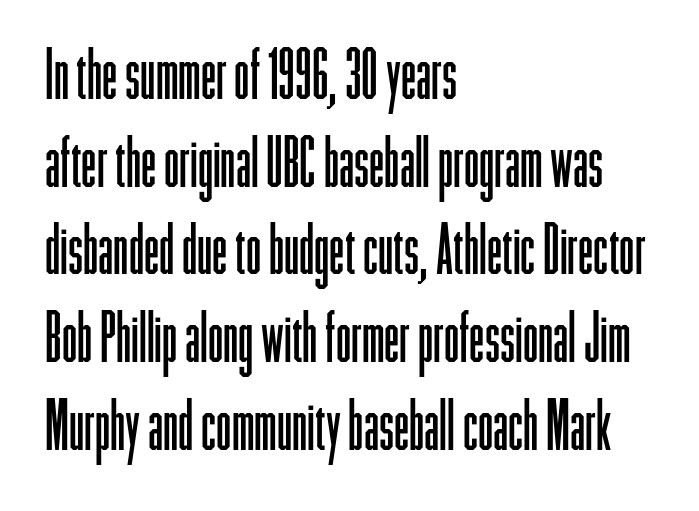
Q: Is the text bold? A: No.
Q: Is the text italic (slanted)? A: No, it is upright.
Q: Is the typeface a serif or a sans-serif typeface? A: Sans-serif.
Q: Is the text underlined? A: No.
Q: How is the paragraph aligned? A: Left-aligned.
Q: Is the spacing between letters normal or unusually wide? A: Normal.
Q: Is the spacing between lines tight, normal or loose? A: Normal.
Q: Width (condensed, normal, or wide)? A: Condensed.
Q: Stroke contrast? A: Low.
Q: x-height? A: Medium.
Q: Monospaced? A: No.
